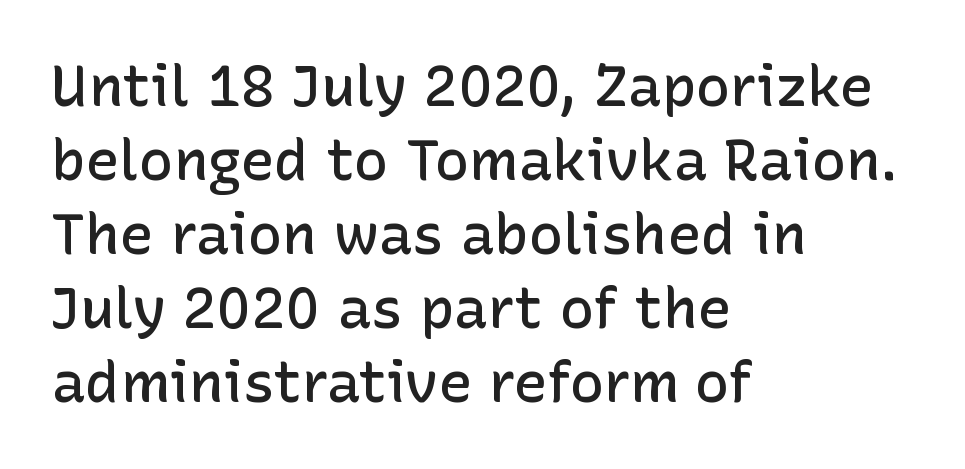
The letters are semibold — heavier than regular but short of a full bold. The space between consecutive lines is moderate. A typesetter would call this zero additional tracking. Note the varied advance widths — an 'i' is clearly narrower than an 'm'. The letters carry no serifs — their stems end cleanly without finishing strokes. Descenders are the only things crossing below the line.
